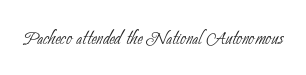
{"bold": "no", "underline": "no", "letter_spacing": "normal", "letter_spacing_em": 0.0, "glyph_px": 26}
